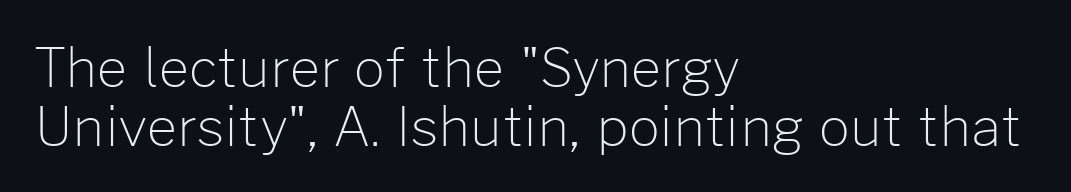
The image shows 54 px light sans-serif type, upright; set left-aligned, tight line spacing (1.1x), normal letter spacing, not underlined; low stroke contrast and a medium x-height.
